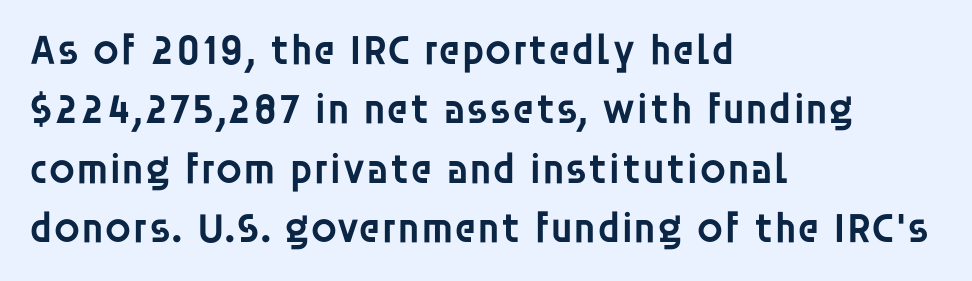
{"serif": "no", "italic": "no", "bold": "semi", "weight": "semibold", "width": "normal", "stroke_contrast": "low", "x_height": "large", "monospaced": "no", "underline": "no", "align": "left", "line_spacing": "normal", "line_spacing_ratio": 1.38, "letter_spacing": "normal", "letter_spacing_em": 0.0, "glyph_px": 43}
